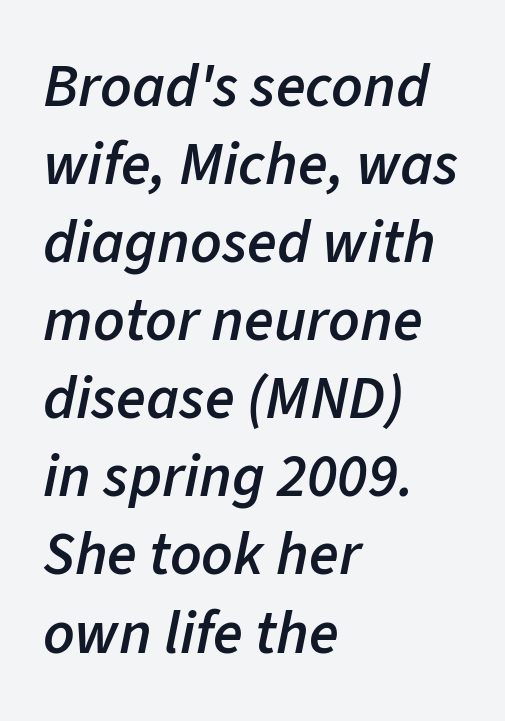
Whoever set this chose a conventional vertical rhythm. Style check: oblique. Words appear dense and cohesive because spacing is normal. A typesetter would call this proportional, since set widths differ per character. The lines are quadded left. I'd describe the lettering as semibold — firm but not a full bold.
